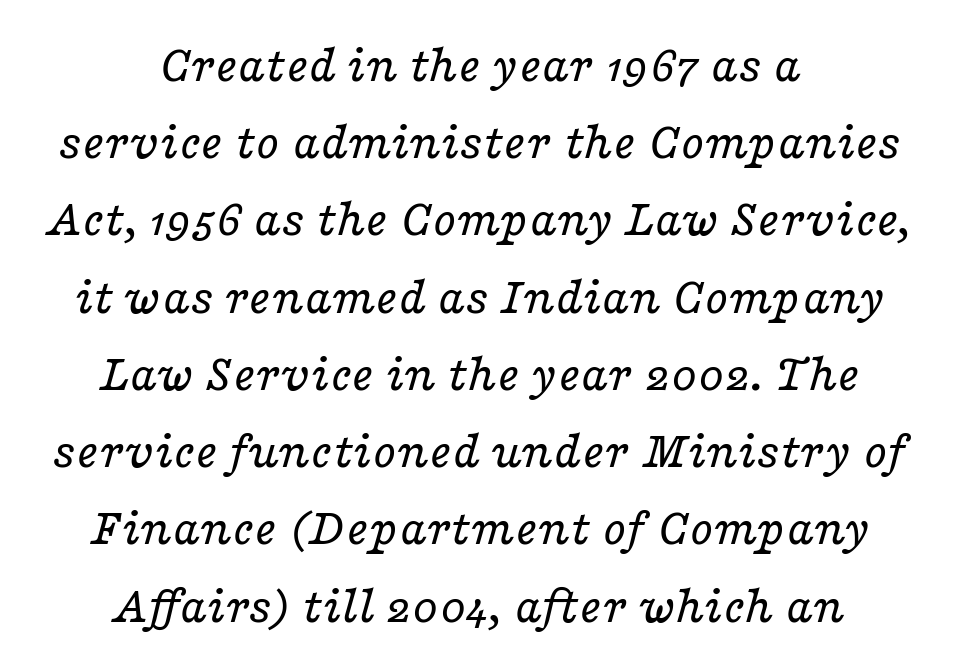
Q: Is the text bold? A: No.
Q: Is the text italic (slanted)? A: Yes, it leans right by about 16 degrees.
Q: Is the typeface a serif or a sans-serif typeface? A: Serif.
Q: Is the text underlined? A: No.
Q: How is the paragraph aligned? A: Centered.
Q: Is the spacing between letters normal or unusually wide? A: Normal.
Q: Is the spacing between lines tight, normal or loose? A: Normal.
Q: Width (condensed, normal, or wide)? A: Wide.
Q: Stroke contrast? A: Low.
Q: x-height? A: Medium.
Q: Monospaced? A: No.
